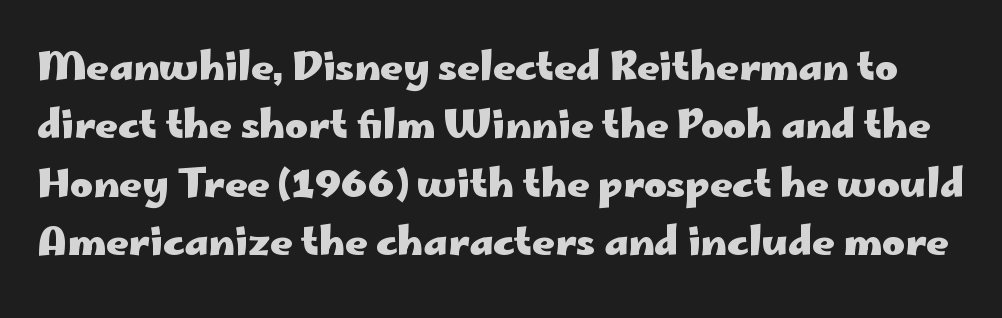
Bold? Absolutely — the strokes are thick and heavy. The line texture is even and compact thanks to regular tracking. Notice how the stems are strictly vertical — no italics here. Here the designer chose a conventional face with non-uniform glyph widths. Examine the stroke ends and you'll find no serifs. The specimen omits any rule beneath the text block's lines.
